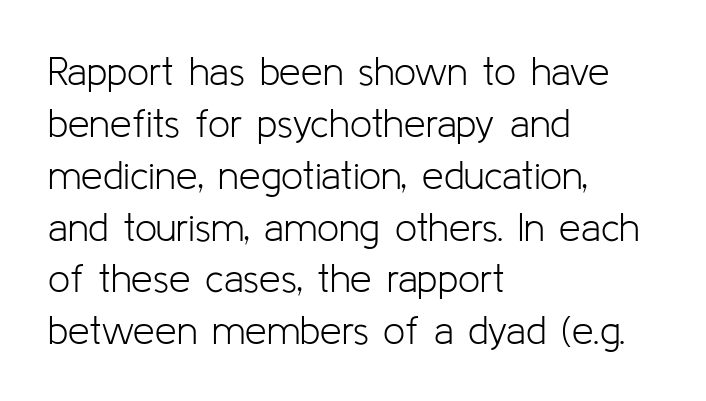
{"serif": "no", "italic": "no", "bold": "no", "weight": "light", "width": "normal", "stroke_contrast": "low", "x_height": "medium", "monospaced": "no", "underline": "no", "align": "left", "line_spacing": "normal", "line_spacing_ratio": 1.33, "letter_spacing": "normal", "letter_spacing_em": 0.0, "glyph_px": 39}
